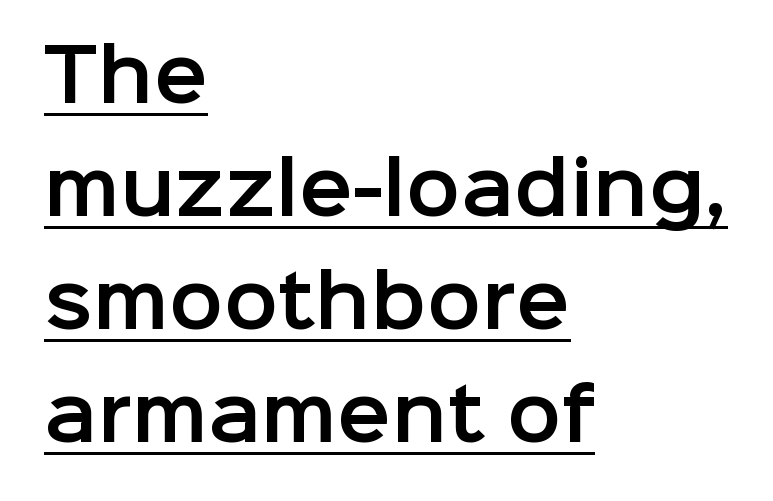
The image shows 72 px sans-serif type, upright; set left-aligned, normal line spacing (1.57x), normal letter spacing, underlined; low stroke contrast and a medium x-height.
